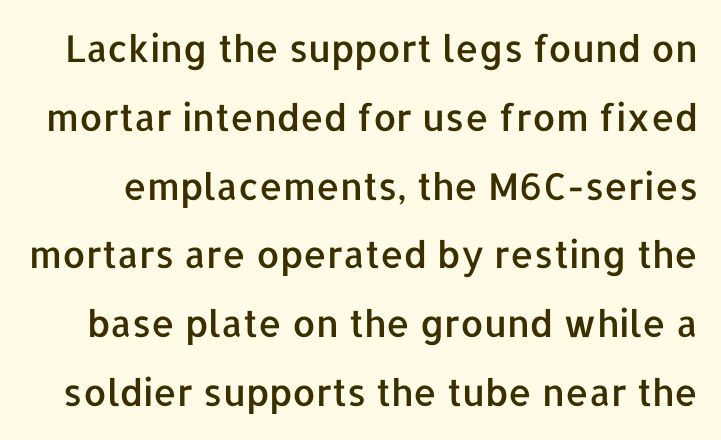
Q: Is the text italic (slanted)? A: No, it is upright.
Q: Is the typeface a serif or a sans-serif typeface? A: Sans-serif.
Q: Is the text underlined? A: No.
Q: Is the spacing between letters normal or unusually wide? A: Normal.
Q: Width (condensed, normal, or wide)? A: Normal.
Q: Stroke contrast? A: Low.
Q: x-height? A: Medium.
Q: Monospaced? A: No.
